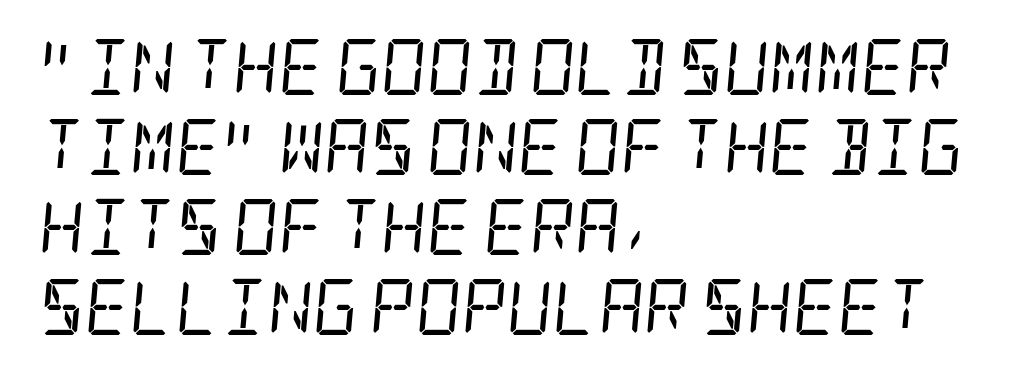
Q: Is the text bold? A: No.
Q: Is the text italic (slanted)? A: Yes, it leans right by about 5 degrees.
Q: Is the typeface a serif or a sans-serif typeface? A: Serif.
Q: Is the text underlined? A: No.
Q: How is the paragraph aligned? A: Left-aligned.
Q: Is the spacing between letters normal or unusually wide? A: Normal.
Q: Is the spacing between lines tight, normal or loose? A: Normal.
Q: Width (condensed, normal, or wide)? A: Condensed.
Q: Stroke contrast? A: Low.
Q: x-height? A: Large.
